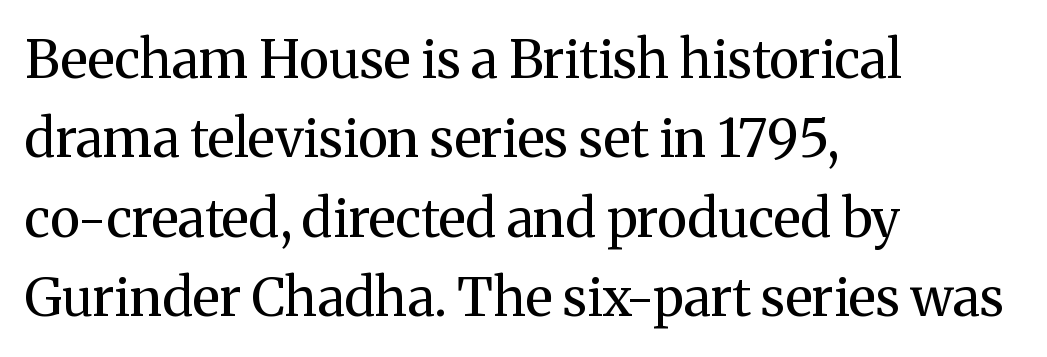
The image shows 53 px regular-weight serif type, upright; set left-aligned, normal line spacing (1.5x), normal letter spacing, not underlined; medium stroke contrast and a medium x-height.
